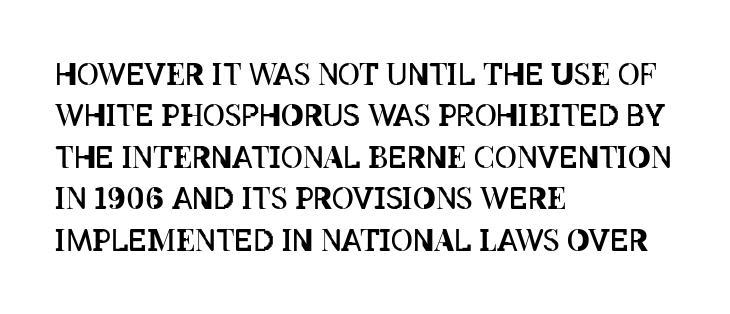
{"italic": "no", "bold": "no", "weight": "regular", "width": "condensed", "stroke_contrast": "low", "x_height": "large", "monospaced": "no", "underline": "no", "align": "left", "line_spacing": "normal", "line_spacing_ratio": 1.38, "letter_spacing": "normal", "letter_spacing_em": 0.0, "glyph_px": 30}
